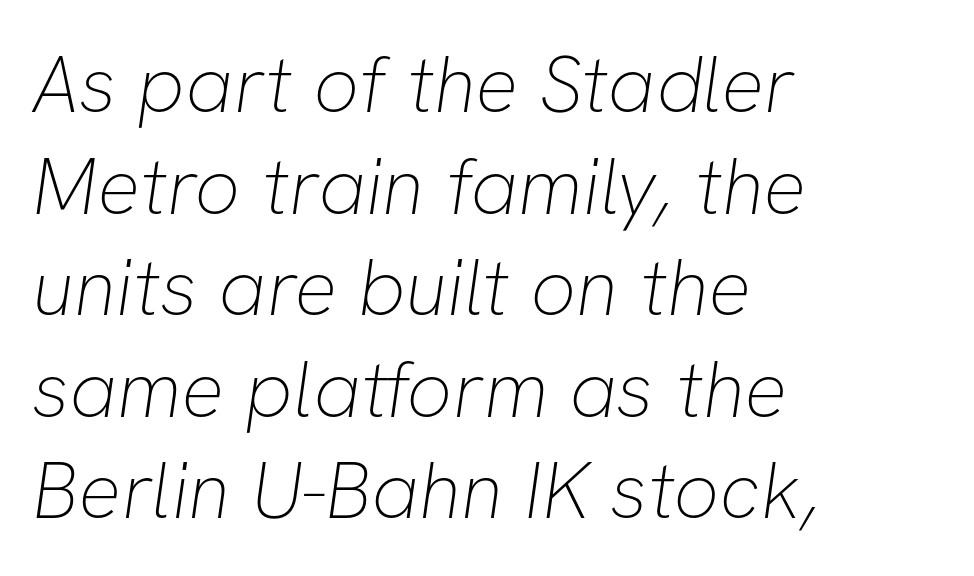
The font family rendered here belongs to the sans-serif group. Underlining? Definitely not there. The ragged edge is on the right, which tells us the setting is flush left. The weight tops out at a normal text grade.
